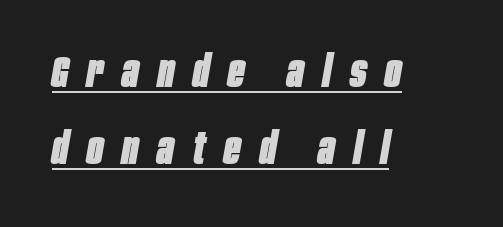
The rendered words wear a rule along their underside. What weight is shown? A full bold with thick strokes. Caption: expanded tracking, letters set apart. An italicized treatment has been applied to the whole sample.
